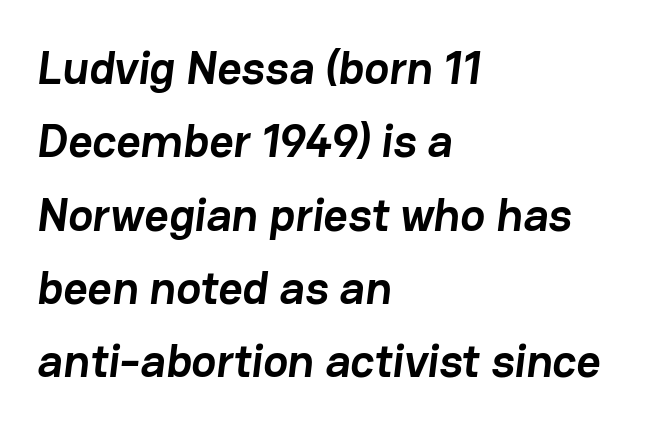
The image shows 47 px semibold sans-serif type; set left-aligned, normal line spacing (1.56x), normal letter spacing, not underlined; low stroke contrast and a medium x-height.
